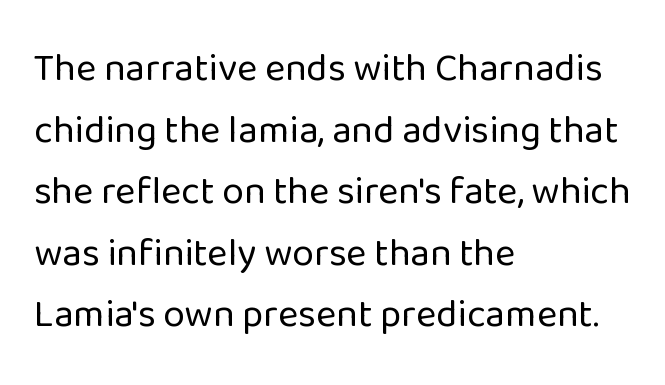
Q: Is the text bold? A: No.
Q: Is the text italic (slanted)? A: No, it is upright.
Q: Is the typeface a serif or a sans-serif typeface? A: Sans-serif.
Q: Is the text underlined? A: No.
Q: How is the paragraph aligned? A: Left-aligned.
Q: Is the spacing between letters normal or unusually wide? A: Normal.
Q: Is the spacing between lines tight, normal or loose? A: Normal.
Q: Width (condensed, normal, or wide)? A: Normal.
Q: Stroke contrast? A: Low.
Q: x-height? A: Medium.
Q: Monospaced? A: No.
